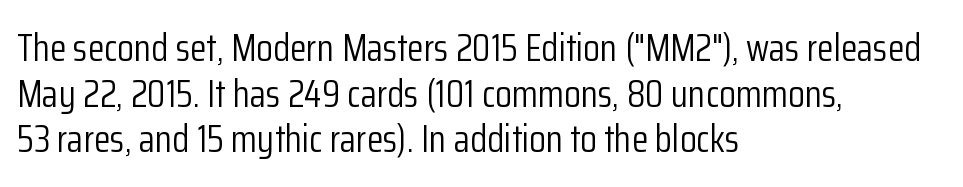
The image shows 38 px light, condensed sans-serif type, upright; set left-aligned, line spacing 1.2x, normal letter spacing, not underlined; low stroke contrast and a medium x-height.
